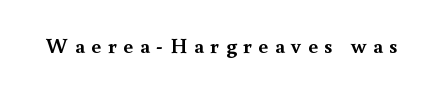
Q: Is the text bold? A: Yes.
Q: Is the text italic (slanted)? A: No, it is upright.
Q: Is the text underlined? A: No.
Q: Is the spacing between letters normal or unusually wide? A: Unusually wide.
